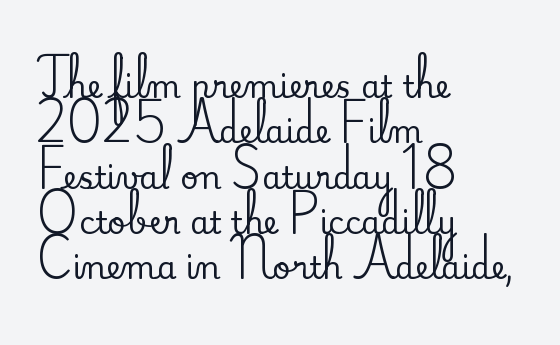
{"serif": "yes", "italic": "no", "width": "normal", "stroke_contrast": "medium", "x_height": "small", "monospaced": "no", "underline": "no", "align": "left", "line_spacing": "normal", "line_spacing_ratio": 1.46, "letter_spacing": "normal", "letter_spacing_em": 0.0, "glyph_px": 31}
